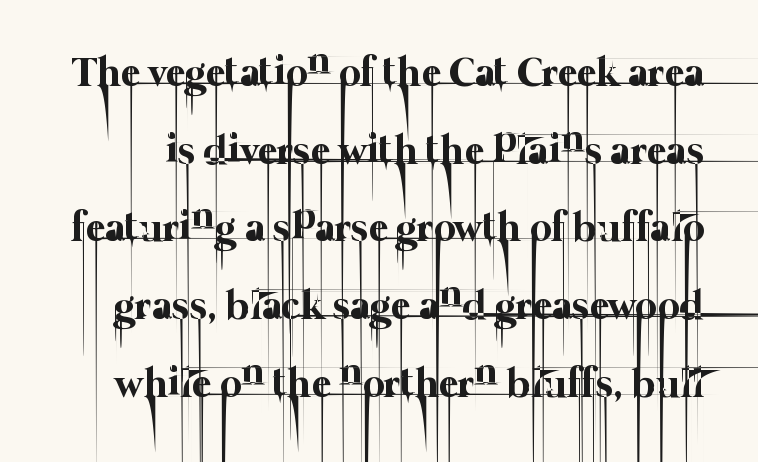
The image shows 42 px thin type; set line spacing 1.85x, normal letter spacing, not underlined; low stroke contrast and a medium x-height.
